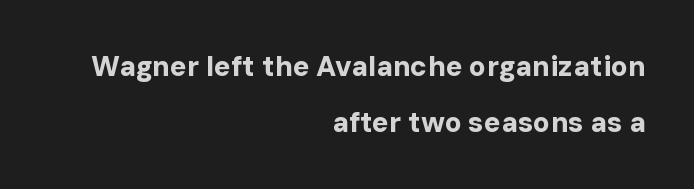
Q: Is the text bold? A: Yes.
Q: Is the text italic (slanted)? A: No, it is upright.
Q: Is the typeface a serif or a sans-serif typeface? A: Sans-serif.
Q: Is the text underlined? A: No.
Q: How is the paragraph aligned? A: Right-aligned.
Q: Is the spacing between letters normal or unusually wide? A: Normal.
Q: Is the spacing between lines tight, normal or loose? A: Loose.
Q: Width (condensed, normal, or wide)? A: Normal.
Q: Stroke contrast? A: Low.
Q: x-height? A: Medium.
Q: Monospaced? A: No.
